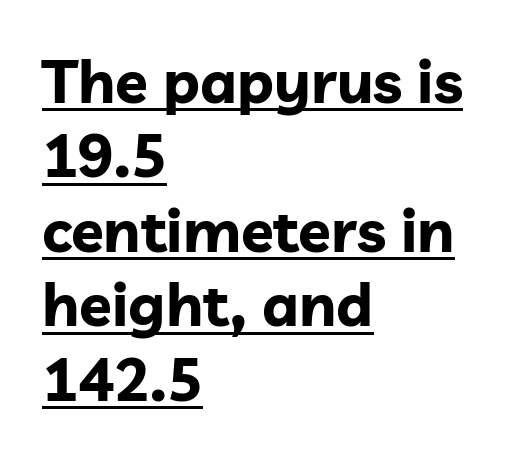
Q: Is the text bold? A: Yes.
Q: Is the text italic (slanted)? A: No, it is upright.
Q: Is the typeface a serif or a sans-serif typeface? A: Sans-serif.
Q: Is the text underlined? A: Yes.
Q: How is the paragraph aligned? A: Left-aligned.
Q: Is the spacing between letters normal or unusually wide? A: Normal.
Q: Width (condensed, normal, or wide)? A: Normal.
Q: Stroke contrast? A: Low.
Q: x-height? A: Medium.
Q: Monospaced? A: No.
